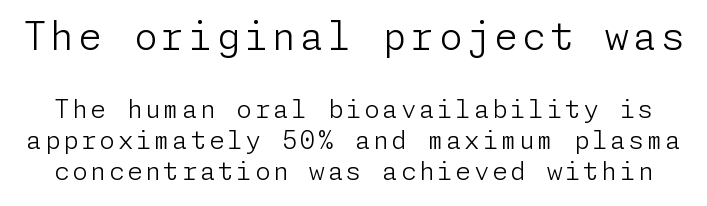
The image shows 38 px light sans-serif type, upright; set line spacing 1.24x, not underlined; the first (top) block is 1.52x larger; low stroke contrast and a medium x-height.
